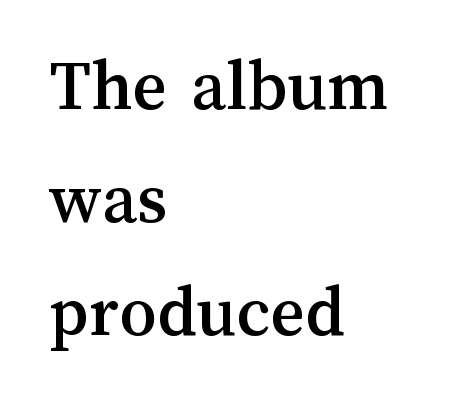
Each letter keeps its own natural width here, so spacing adapts to shape. The passage is arranged the way most books set body copy — flush left. The space beneath each line is pristine and unruled. Tracking value appears to be zero — textbook default spacing. Horizontal bands of white between lines are of average thickness. Every character sits straight up, as roman type does.
